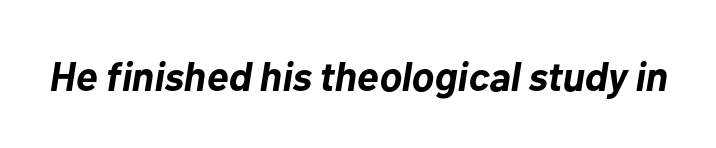
Typographic density is high because the face is bold. Designer's note — italics engaged. What stands out about the letter spacing? Nothing — it is the standard amount. The words here are not underlined. Here the designer chose a conventional face with non-uniform glyph widths.
